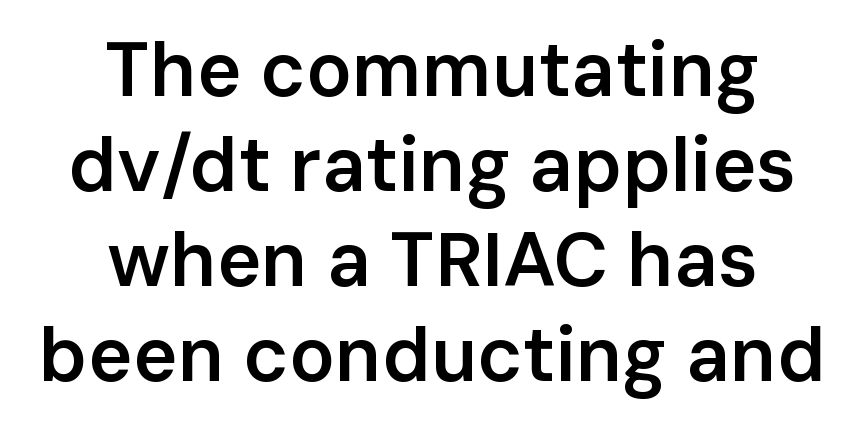
The image shows 76 px semibold sans-serif type, upright; set centered, normal line spacing (1.25x), normal letter spacing, not underlined; low stroke contrast and a medium x-height.
